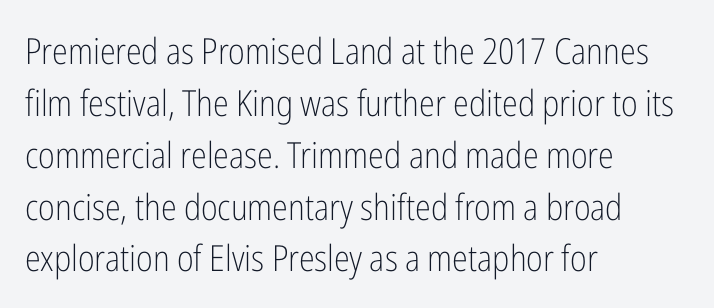
{"serif": "no", "italic": "no", "bold": "no", "weight": "light", "width": "condensed", "stroke_contrast": "low", "x_height": "medium", "monospaced": "no", "underline": "no", "align": "left", "line_spacing": "normal", "line_spacing_ratio": 1.44, "letter_spacing": "normal", "letter_spacing_em": 0.0, "glyph_px": 36}
